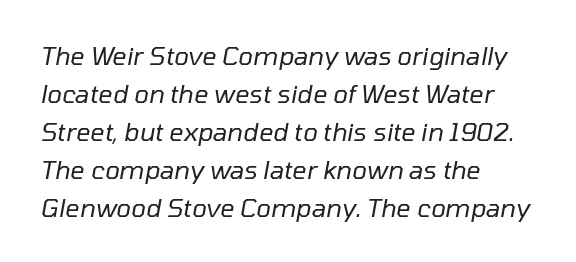
{"italic": "yes", "lean": "right", "slant_degrees": 10, "bold": "no", "underline": "no", "align": "left", "line_spacing": "normal", "line_spacing_ratio": 1.52, "letter_spacing": "normal", "letter_spacing_em": 0.0, "glyph_px": 25}
